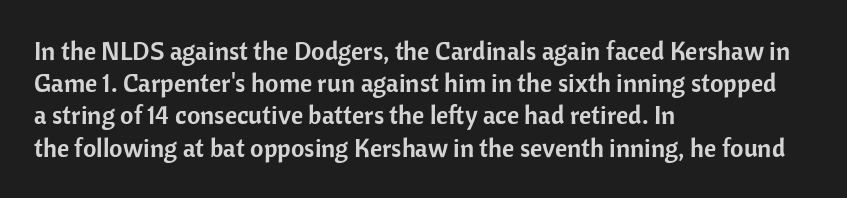
Q: Is the text italic (slanted)? A: No, it is upright.
Q: Is the text underlined? A: No.
Q: How is the paragraph aligned? A: Left-aligned.
Q: Is the spacing between letters normal or unusually wide? A: Normal.
